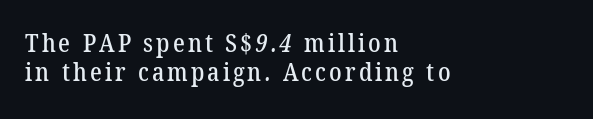
The image shows 25 px text type; set left-aligned, tight line spacing (1.15x), not underlined.
